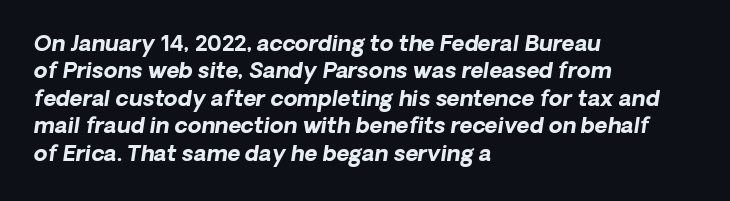
Q: Is the text bold? A: Yes.
Q: Is the text underlined? A: No.
Q: How is the paragraph aligned? A: Left-aligned.
Q: Is the spacing between letters normal or unusually wide? A: Normal.
Q: Is the spacing between lines tight, normal or loose? A: Normal.
